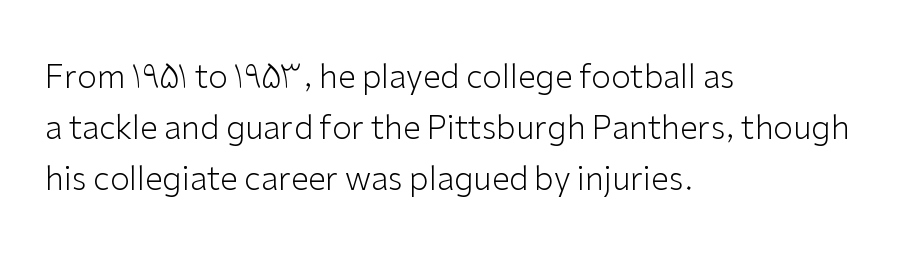
The image shows 32 px light sans-serif type, upright; set left-aligned, normal line spacing (1.59x), normal letter spacing, not underlined; low stroke contrast and a medium x-height.
